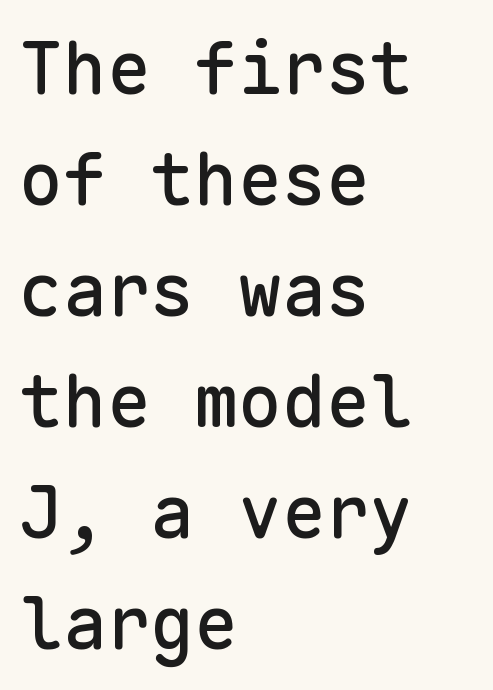
Q: Is the text italic (slanted)? A: No, it is upright.
Q: Is the typeface a serif or a sans-serif typeface? A: Sans-serif.
Q: Is the text underlined? A: No.
Q: How is the paragraph aligned? A: Left-aligned.
Q: Is the spacing between letters normal or unusually wide? A: Normal.
Q: Is the spacing between lines tight, normal or loose? A: Normal.
Q: Width (condensed, normal, or wide)? A: Normal.
Q: Stroke contrast? A: Low.
Q: x-height? A: Medium.
Q: Monospaced? A: Yes.
